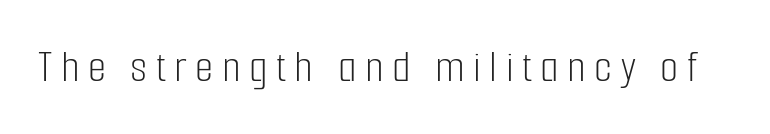
The image shows 47 px light, condensed sans-serif type, upright; set not underlined; low stroke contrast and a medium x-height.
